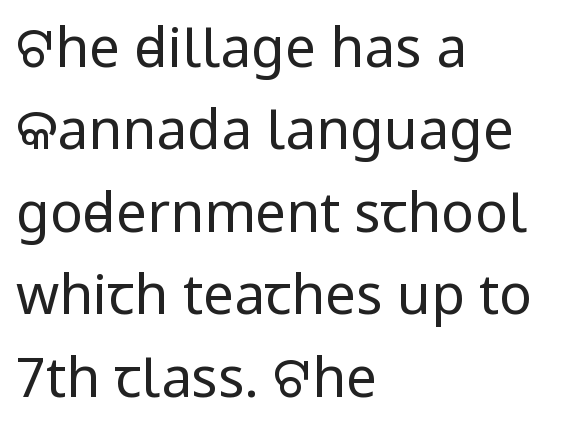
The image shows 55 px regular-weight, condensed sans-serif type, upright; set left-aligned, normal line spacing (1.5x), normal letter spacing, not underlined; low stroke contrast and a large x-height.
